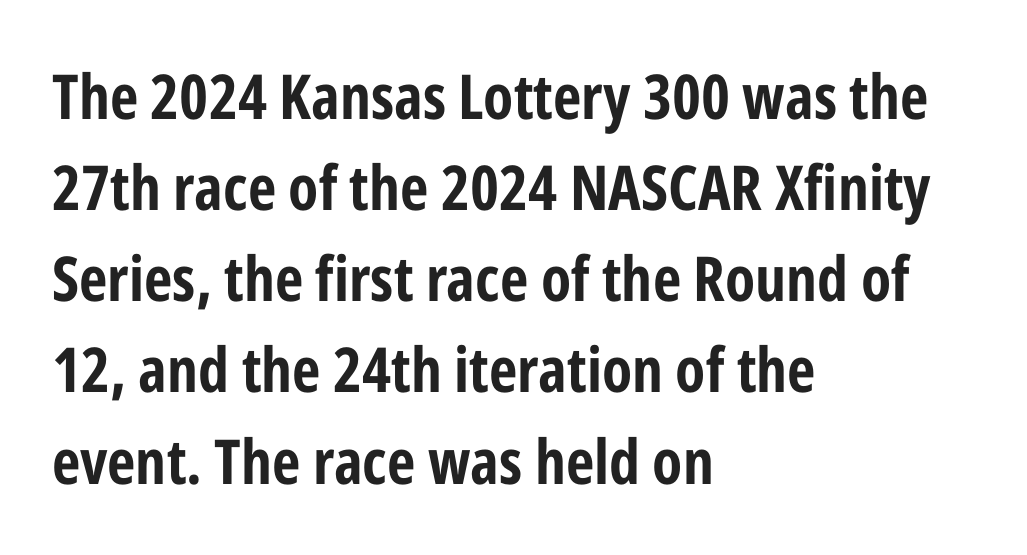
{"serif": "no", "italic": "no", "bold": "yes", "weight": "bold", "width": "condensed", "stroke_contrast": "low", "x_height": "medium", "monospaced": "no", "underline": "no", "align": "left", "line_spacing": "normal", "line_spacing_ratio": 1.47, "letter_spacing": "normal", "letter_spacing_em": 0.0, "glyph_px": 62}
